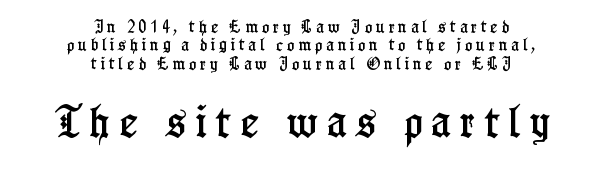
The letters advance in unequal steps, a hallmark of proportional type. A typesetter would call this heavily tracked-out type. Typeset on center — no edge is straight. The foot of each line stays bare and open. The rows are spaced the way most documents space them. In terms of posture, this sample is upright.
